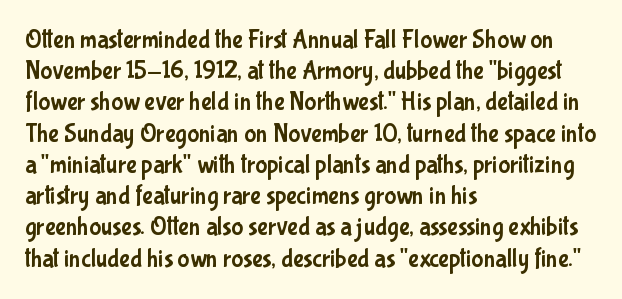
Q: Is the text italic (slanted)? A: No, it is upright.
Q: Is the text underlined? A: No.
Q: How is the paragraph aligned? A: Left-aligned.
Q: Is the spacing between letters normal or unusually wide? A: Normal.
Q: Is the spacing between lines tight, normal or loose? A: Normal.
